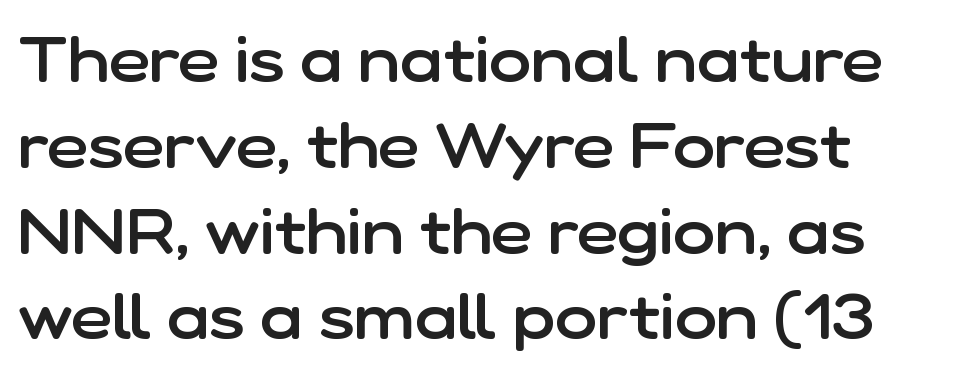
Q: Is the text bold? A: Semi-bold.
Q: Is the text italic (slanted)? A: No, it is upright.
Q: Is the typeface a serif or a sans-serif typeface? A: Sans-serif.
Q: Is the text underlined? A: No.
Q: How is the paragraph aligned? A: Left-aligned.
Q: Is the spacing between letters normal or unusually wide? A: Normal.
Q: Is the spacing between lines tight, normal or loose? A: Normal.
Q: Width (condensed, normal, or wide)? A: Normal.
Q: Stroke contrast? A: Low.
Q: x-height? A: Medium.
Q: Monospaced? A: No.
